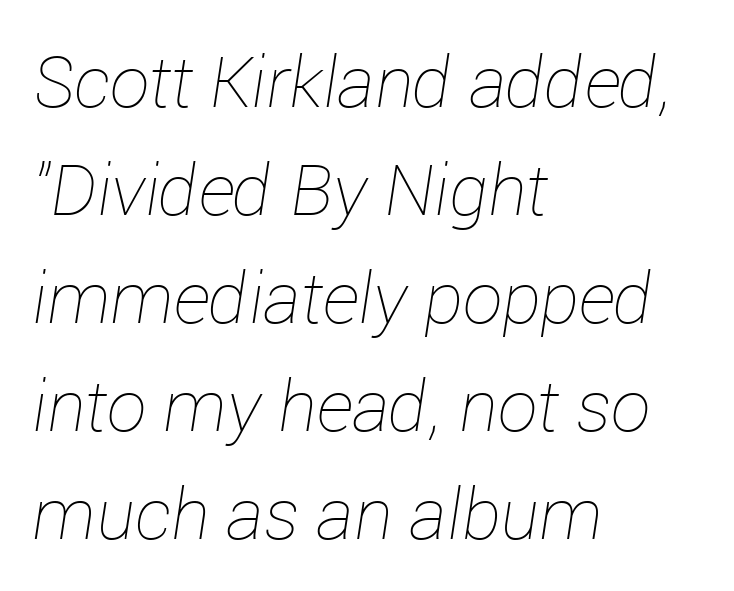
Q: Is the text bold? A: No.
Q: Is the text italic (slanted)? A: Yes, it leans right by about 12 degrees.
Q: Is the text underlined? A: No.
Q: How is the paragraph aligned? A: Left-aligned.
Q: Is the spacing between letters normal or unusually wide? A: Normal.
Q: Is the spacing between lines tight, normal or loose? A: Normal.
Q: Width (condensed, normal, or wide)? A: Normal.
Q: Stroke contrast? A: Low.
Q: x-height? A: Medium.
Q: Monospaced? A: No.
